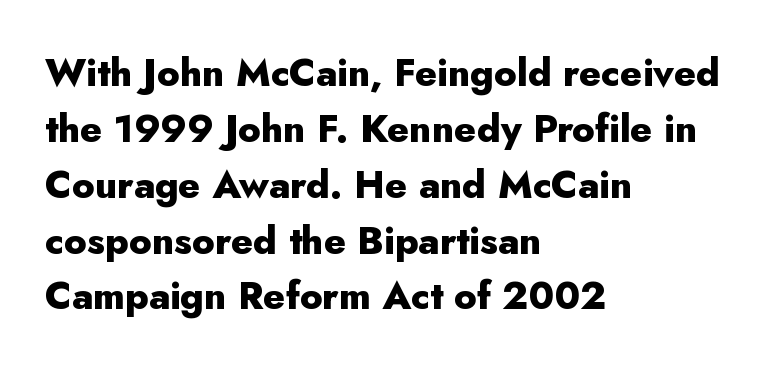
The image shows 38 px heavy sans-serif type, upright; set left-aligned, normal line spacing (1.47x), normal letter spacing, not underlined; low stroke contrast and a small x-height.
